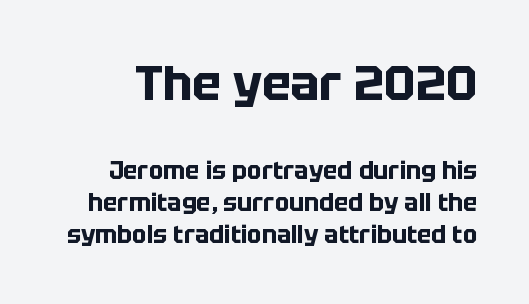
This is sans-serif lettering, the kind often seen on screens and signage. Leading: standard. Compared with typical body copy, the letter spacing here is the same. The rendering uses natural spacing where letterforms have individual widths. A student would notice the top passage is typeset larger than what follows.
